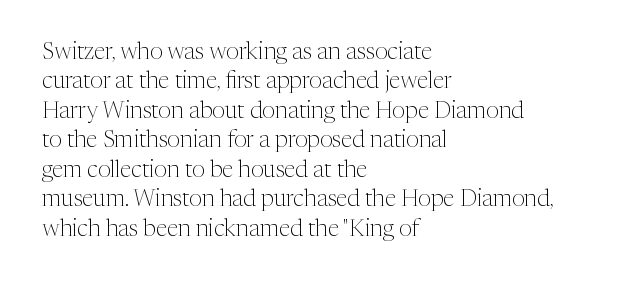
It's the straight-up-and-down kind of type. The face used here is rendered with its standard letterfit. The setting favours the left margin, as ordinary paragraphs usually do. This is not heavy type; no bold has been used. Interline gaps are of average width in this sample.
